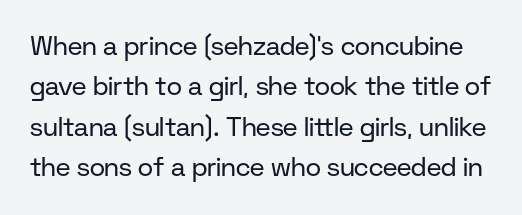
{"italic": "no", "bold": "no", "underline": "no", "line_spacing": "normal", "line_spacing_ratio": 1.55, "letter_spacing": "normal", "letter_spacing_em": 0.0, "glyph_px": 26}
